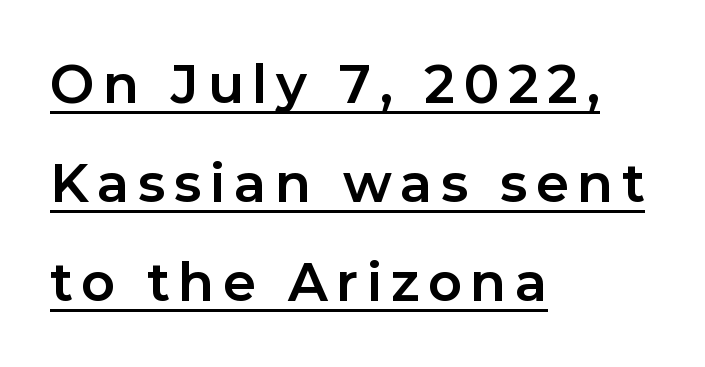
The image shows 53 px bold sans-serif type, upright; set left-aligned, line spacing 1.87x, underlined; low stroke contrast and a medium x-height.
